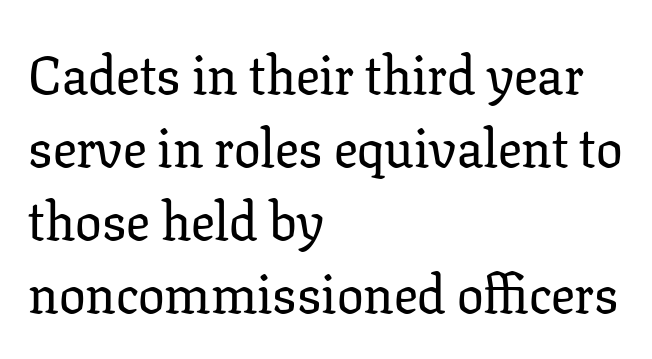
{"serif": "yes", "italic": "no", "width": "normal", "stroke_contrast": "low", "x_height": "medium", "monospaced": "no", "underline": "no", "align": "left", "line_spacing": "normal", "line_spacing_ratio": 1.38, "letter_spacing": "normal", "letter_spacing_em": 0.0, "glyph_px": 53}
